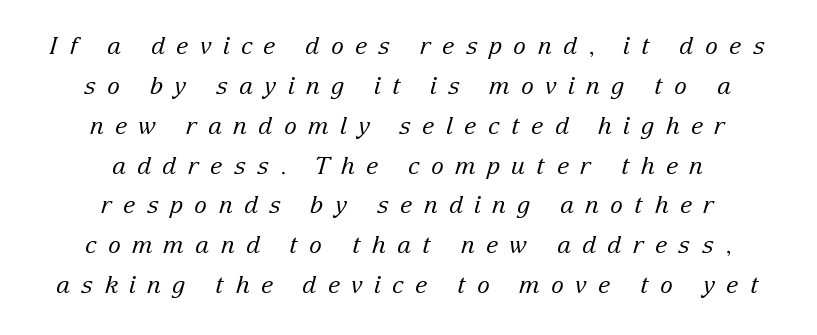
Loose tracking; the words dissolve into strings of separated letters. Is the stroke heavy? The answer is a plain regular-or-lighter. Clear beneath every line of the passage. The rows are spaced the way most documents space them. Every character sits at an angle, as italics do.
